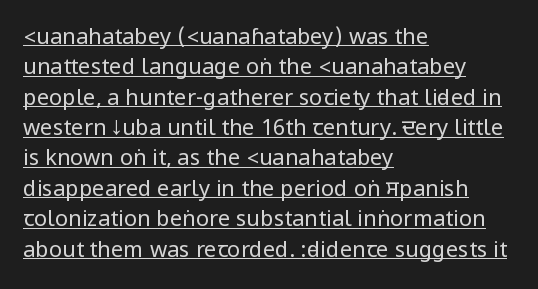
{"italic": "no", "bold": "no", "underline": "yes", "align": "left", "line_spacing": "normal", "line_spacing_ratio": 1.38, "letter_spacing": "normal", "letter_spacing_em": 0.0, "glyph_px": 22}
